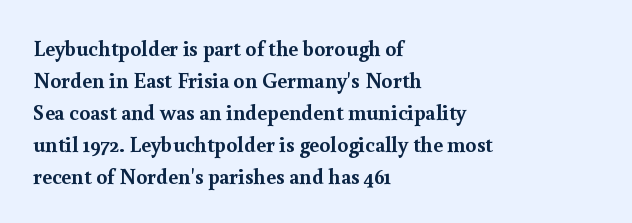
The image shows 22 px bold type, upright; set left-aligned, normal line spacing (1.45x), normal letter spacing, not underlined.
